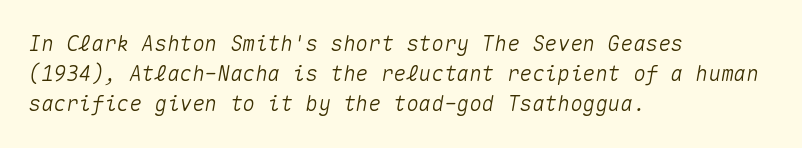
Q: Is the text italic (slanted)? A: Yes, it leans right by about 10 degrees.
Q: Is the text underlined? A: No.
Q: How is the paragraph aligned? A: Left-aligned.
Q: Is the spacing between letters normal or unusually wide? A: Normal.
Q: Is the spacing between lines tight, normal or loose? A: Normal.
